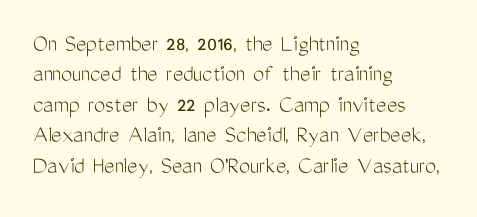
{"italic": "no", "bold": "no", "underline": "no", "align": "left", "line_spacing_ratio": 1.22, "letter_spacing": "normal", "letter_spacing_em": 0.0, "glyph_px": 25}
